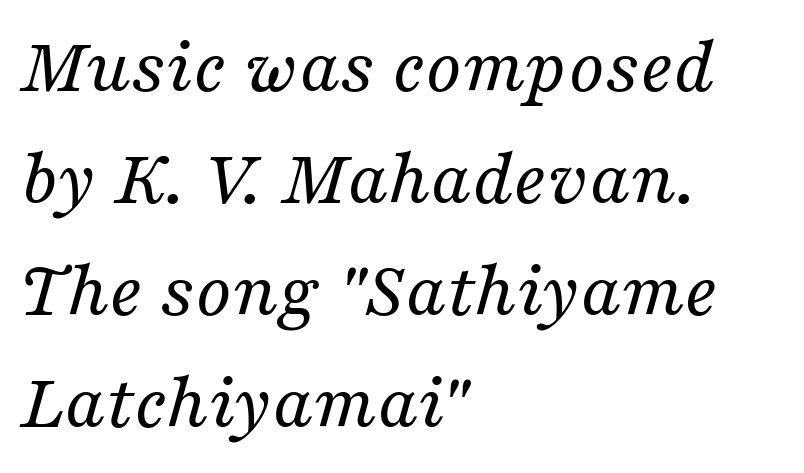
The image shows 80 px regular-weight serif type, italic (leaning right); set left-aligned, normal line spacing (1.4x), normal letter spacing, not underlined; medium stroke contrast and a medium x-height.
